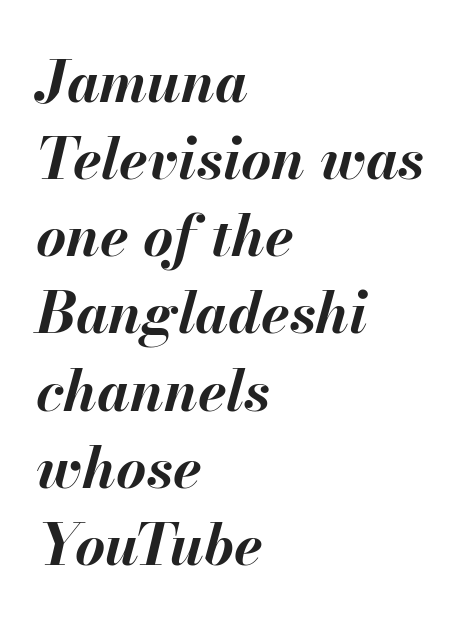
Q: Is the text bold? A: Yes.
Q: Is the text italic (slanted)? A: Yes, it leans right by about 13 degrees.
Q: Is the text underlined? A: No.
Q: How is the paragraph aligned? A: Left-aligned.
Q: Is the spacing between letters normal or unusually wide? A: Normal.
Q: Is the spacing between lines tight, normal or loose? A: Normal.
Q: Width (condensed, normal, or wide)? A: Normal.
Q: Stroke contrast? A: Medium.
Q: x-height? A: Small.
Q: Monospaced? A: No.
